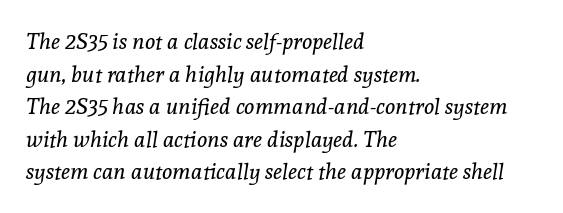
Q: Is the text bold? A: No.
Q: Is the text italic (slanted)? A: Yes, it leans right by about 8 degrees.
Q: Is the text underlined? A: No.
Q: How is the paragraph aligned? A: Left-aligned.
Q: Is the spacing between letters normal or unusually wide? A: Normal.
Q: Is the spacing between lines tight, normal or loose? A: Normal.
